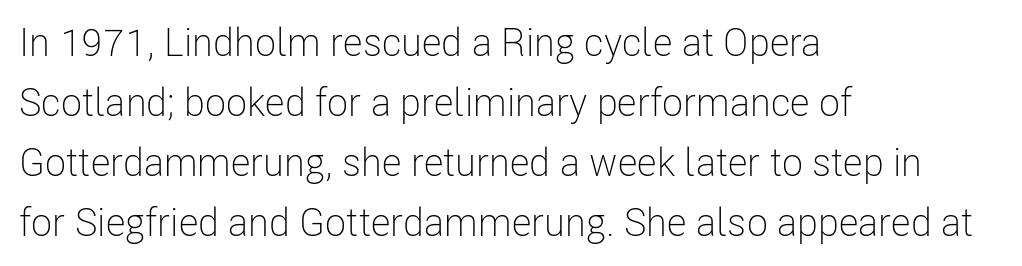
Each letter keeps its own natural width here, so spacing adapts to shape. Weight: not bold — regular or lighter. Is there much room between lines? A standard amount, neither cramped nor airy. Clear beneath every line of the passage. This sample uses plain, unmodified letter spacing. Posture: vertical.
